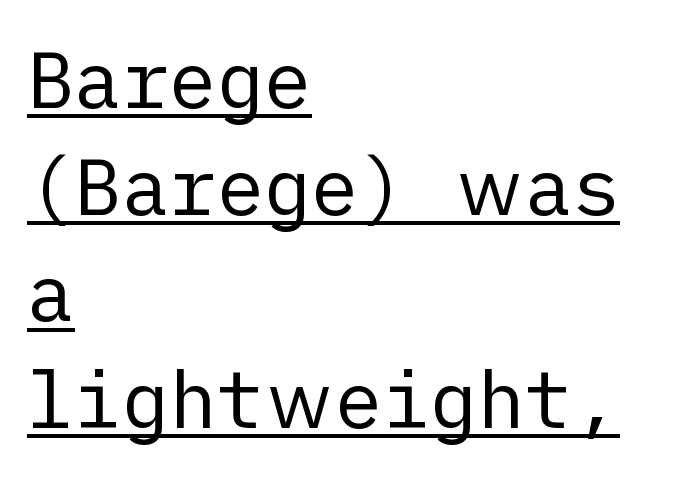
The image shows 79 px regular-weight sans-serif type, upright; set left-aligned, normal line spacing (1.35x), normal letter spacing, underlined; low stroke contrast and a medium x-height.
